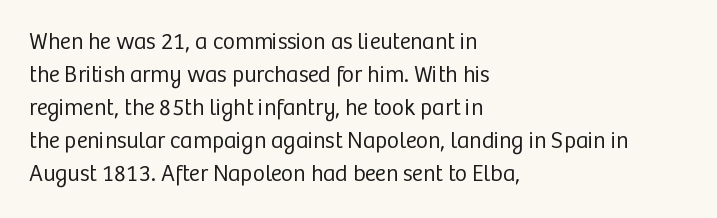
{"italic": "no", "bold": "no", "underline": "no", "align": "left", "line_spacing": "normal", "line_spacing_ratio": 1.44, "letter_spacing": "normal", "letter_spacing_em": 0.0, "glyph_px": 23}
